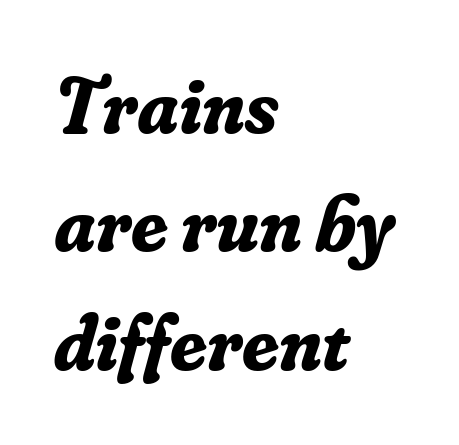
Look at the tracking — it's just the regular setting, nothing added. I'd call this a serif setting — the letters wear small feet. The letters advance in unequal steps, a hallmark of proportional type. A typesetter would mark this as italic. Strong, thick strokes mark this as bold type. Rows of type keep a routine distance in the vertical direction.
